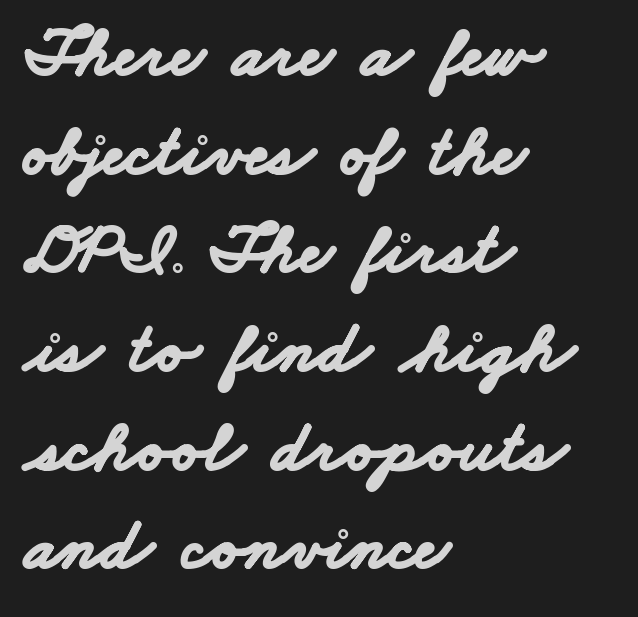
The image shows 72 px bold, wide sans-serif type; set left-aligned, normal line spacing (1.37x), normal letter spacing, not underlined; low stroke contrast and a small x-height.
